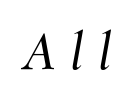
Q: Is the text italic (slanted)? A: Yes, it leans right by about 10 degrees.
Q: Is the text underlined? A: No.
Q: Is the spacing between letters normal or unusually wide? A: Unusually wide.
Q: Width (condensed, normal, or wide)? A: Normal.
Q: Stroke contrast? A: Medium.
Q: x-height? A: Small.
Q: Monospaced? A: No.
